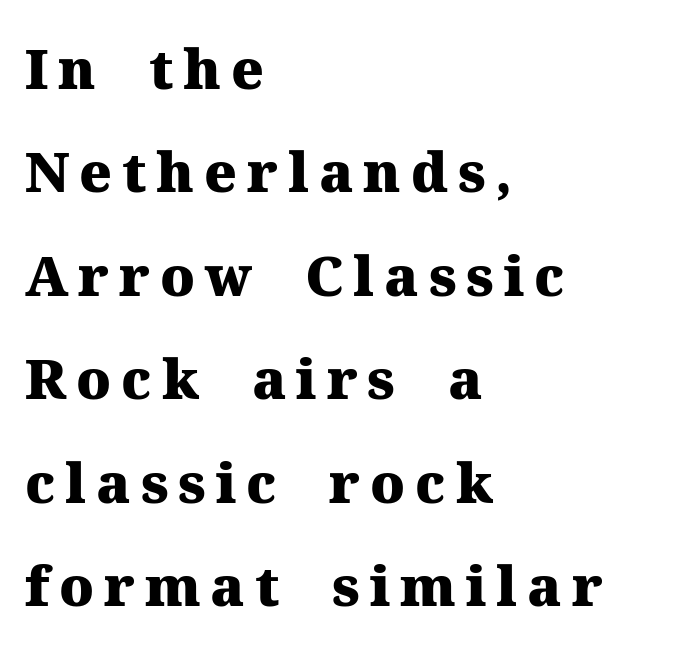
{"serif": "yes", "italic": "no", "bold": "yes", "weight": "heavy", "width": "normal", "stroke_contrast": "medium", "x_height": "medium", "monospaced": "no", "underline": "no", "align": "left", "line_spacing_ratio": 1.88, "glyph_px": 55}
